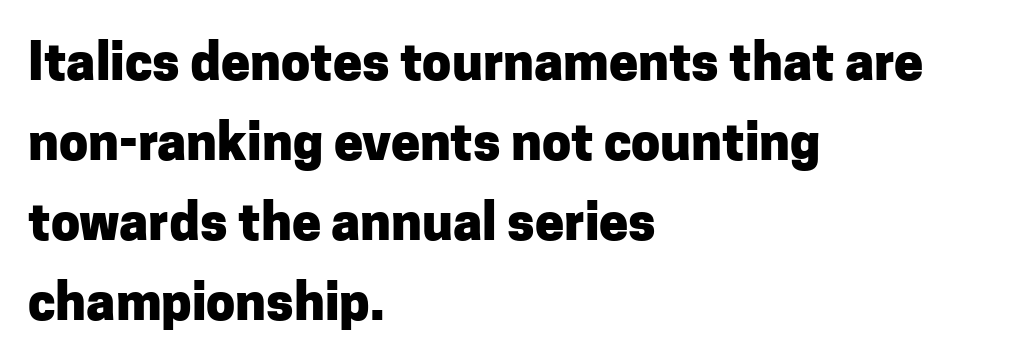
A typesetter would call this leading conventional body-copy spacing. Character widths vary here, with narrow letters taking less room than wide ones. Layout note: lines flush left. The foot of each line stays bare and open.
